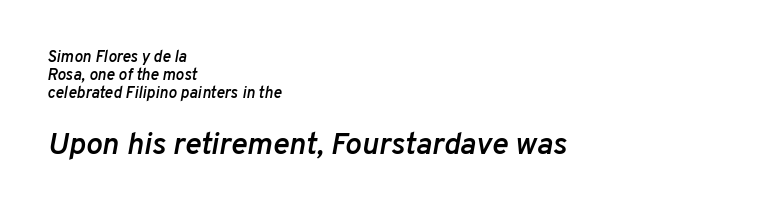
Is there much room between lines? No — they nearly touch. Stroke thickness is moderately raised; the sample reads as semibold. The passage shown leans; its letterforms are oblique. Does the copy run flush right? No — it runs flush left. Lines of text with bare space underneath.
